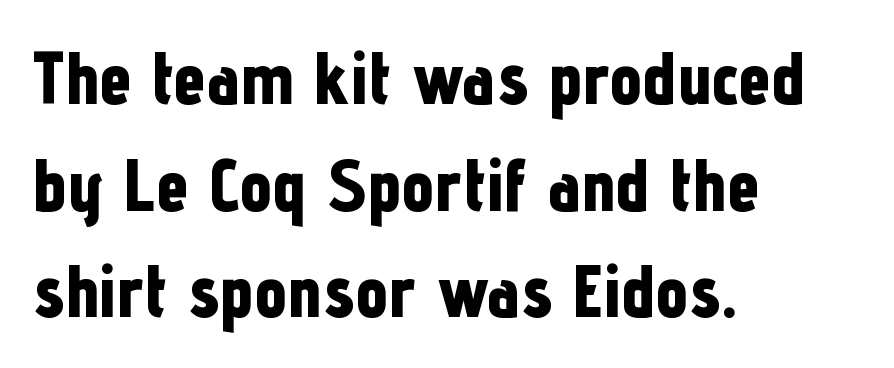
{"serif": "no", "italic": "no", "bold": "yes", "weight": "bold", "width": "condensed", "stroke_contrast": "low", "x_height": "medium", "monospaced": "no", "underline": "no", "align": "left", "line_spacing": "normal", "line_spacing_ratio": 1.46, "letter_spacing": "normal", "letter_spacing_em": 0.0, "glyph_px": 73}
